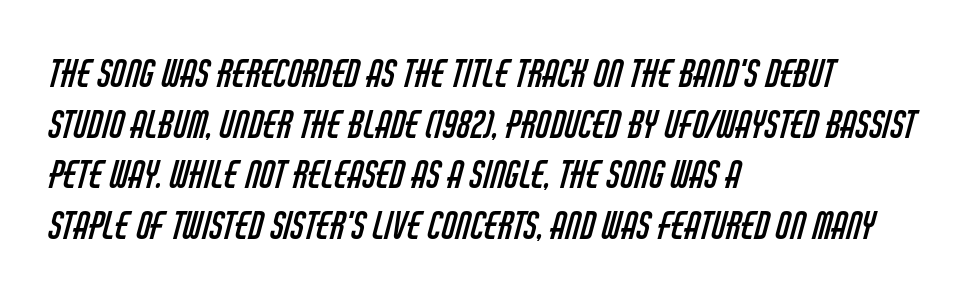
Q: Is the text bold? A: No.
Q: Is the typeface a serif or a sans-serif typeface? A: Sans-serif.
Q: Is the text underlined? A: No.
Q: How is the paragraph aligned? A: Left-aligned.
Q: Is the spacing between letters normal or unusually wide? A: Normal.
Q: Is the spacing between lines tight, normal or loose? A: Normal.
Q: Width (condensed, normal, or wide)? A: Condensed.
Q: Stroke contrast? A: Low.
Q: x-height? A: Large.
Q: Monospaced? A: No.
